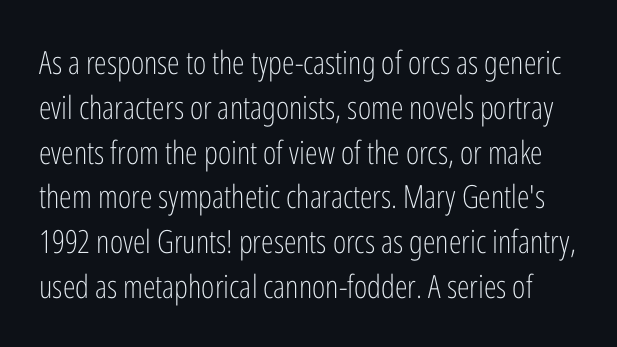
{"serif": "no", "italic": "no", "bold": "no", "weight": "light", "width": "condensed", "stroke_contrast": "low", "x_height": "medium", "monospaced": "no", "underline": "no", "line_spacing": "normal", "line_spacing_ratio": 1.4, "letter_spacing": "normal", "letter_spacing_em": 0.0, "glyph_px": 32}
